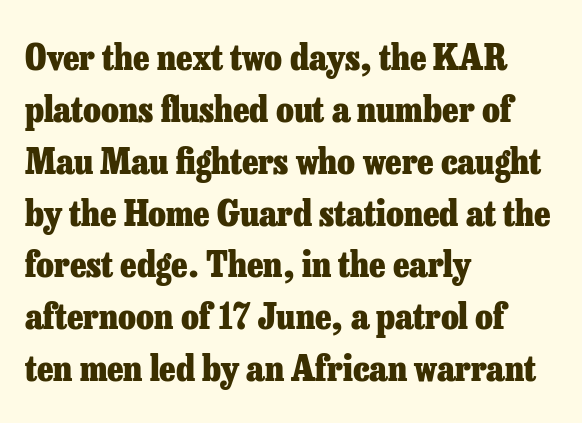
Q: Is the text bold? A: Yes.
Q: Is the text italic (slanted)? A: No, it is upright.
Q: Is the typeface a serif or a sans-serif typeface? A: Serif.
Q: Is the text underlined? A: No.
Q: How is the paragraph aligned? A: Left-aligned.
Q: Is the spacing between letters normal or unusually wide? A: Normal.
Q: Is the spacing between lines tight, normal or loose? A: Normal.
Q: Width (condensed, normal, or wide)? A: Normal.
Q: Stroke contrast? A: Low.
Q: x-height? A: Medium.
Q: Monospaced? A: No.
